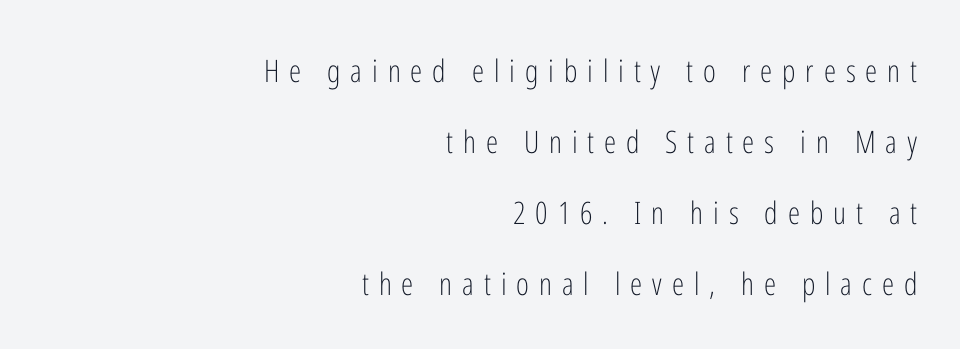
The image shows 31 px light, condensed sans-serif type, upright; set right-aligned, loose line spacing (2.29x), unusually wide letter spacing (+0.32 em), not underlined; low stroke contrast and a medium x-height.
